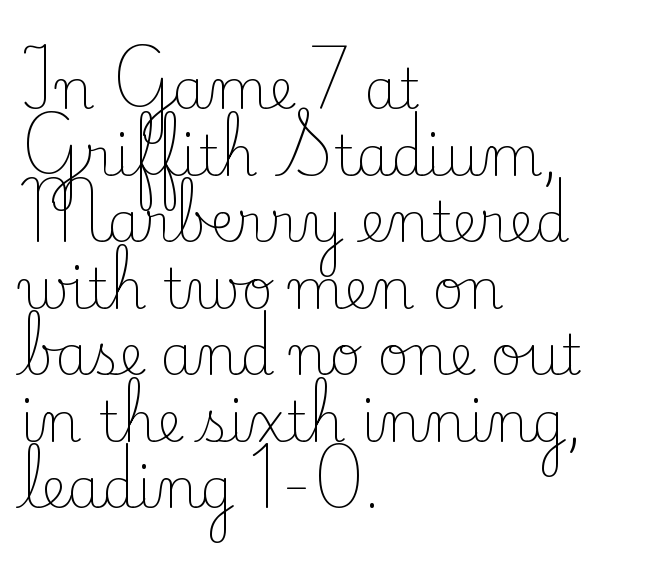
The image shows 55 px light serif type, upright; set left-aligned, line spacing 1.21x, normal letter spacing, not underlined; low stroke contrast and a small x-height.
